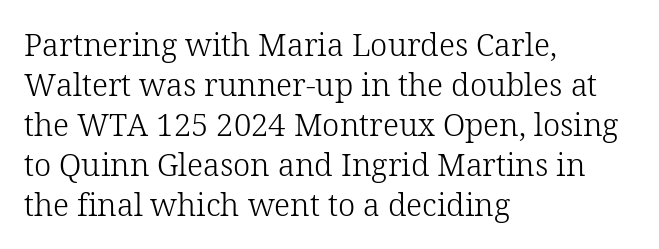
This sample has the flowing, uneven cadence of proportional lettering. The typeface chosen for these lines features serifs. This sample uses an upright cut, with every glyph sitting square on the baseline. Any mark beneath the type? The region is blank.
